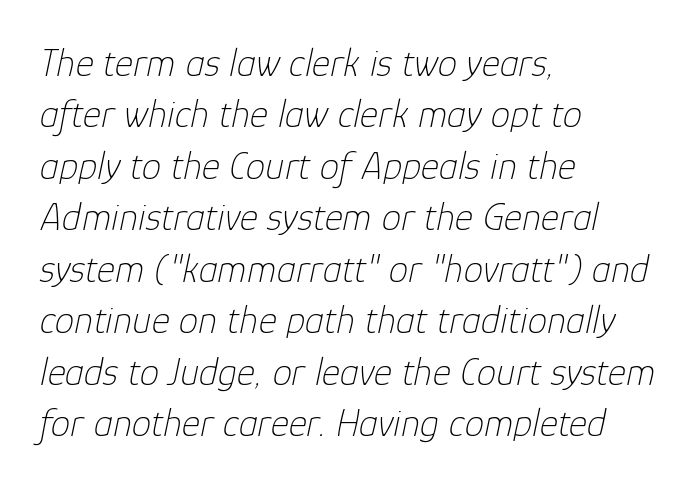
Each word holds together tightly as a unit, with standard inter-letter gaps. This is oblique type, the kind used for emphasis or titles. A student would call this left alignment; a typographer would say flush left, rag right. Is this a fixed-width face? No — the glyphs have proportional, varying widths.
